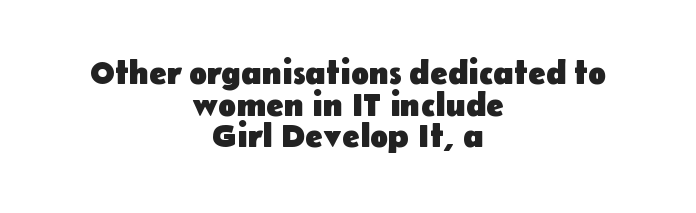
{"serif": "no", "italic": "no", "bold": "yes", "weight": "heavy", "width": "normal", "stroke_contrast": "low", "x_height": "medium", "monospaced": "no", "underline": "no", "align": "center", "line_spacing": "tight", "line_spacing_ratio": 0.96, "letter_spacing": "normal", "letter_spacing_em": 0.0, "glyph_px": 33}
